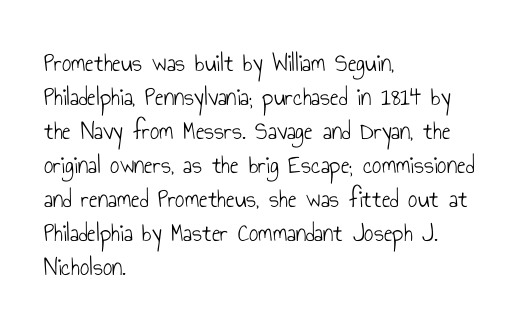
{"italic": "no", "bold": "no", "underline": "no", "align": "left", "line_spacing": "normal", "line_spacing_ratio": 1.31, "letter_spacing": "normal", "letter_spacing_em": 0.0, "glyph_px": 26}
